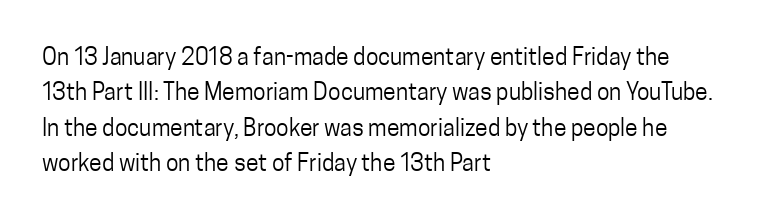
Q: Is the text bold? A: No.
Q: Is the text italic (slanted)? A: No, it is upright.
Q: Is the text underlined? A: No.
Q: How is the paragraph aligned? A: Left-aligned.
Q: Is the spacing between letters normal or unusually wide? A: Normal.
Q: Is the spacing between lines tight, normal or loose? A: Normal.
